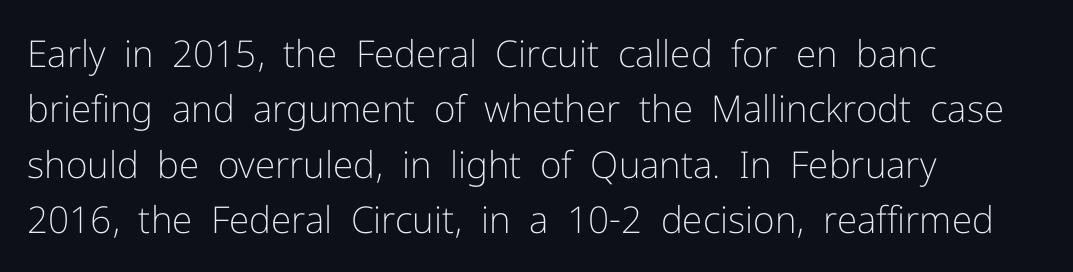
Q: Is the text bold? A: No.
Q: Is the text italic (slanted)? A: No, it is upright.
Q: Is the typeface a serif or a sans-serif typeface? A: Sans-serif.
Q: Is the text underlined? A: No.
Q: How is the paragraph aligned? A: Left-aligned.
Q: Is the spacing between letters normal or unusually wide? A: Normal.
Q: Is the spacing between lines tight, normal or loose? A: Normal.
Q: Width (condensed, normal, or wide)? A: Normal.
Q: Stroke contrast? A: Low.
Q: x-height? A: Medium.
Q: Monospaced? A: No.
